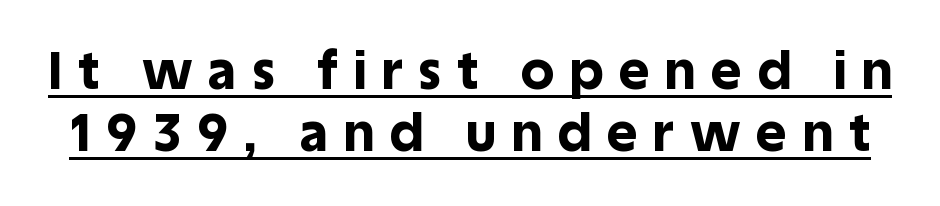
Q: Is the text bold? A: Yes.
Q: Is the text italic (slanted)? A: No, it is upright.
Q: Is the typeface a serif or a sans-serif typeface? A: Sans-serif.
Q: Is the text underlined? A: Yes.
Q: Is the spacing between letters normal or unusually wide? A: Unusually wide.
Q: Width (condensed, normal, or wide)? A: Normal.
Q: x-height? A: Large.
Q: Monospaced? A: No.
